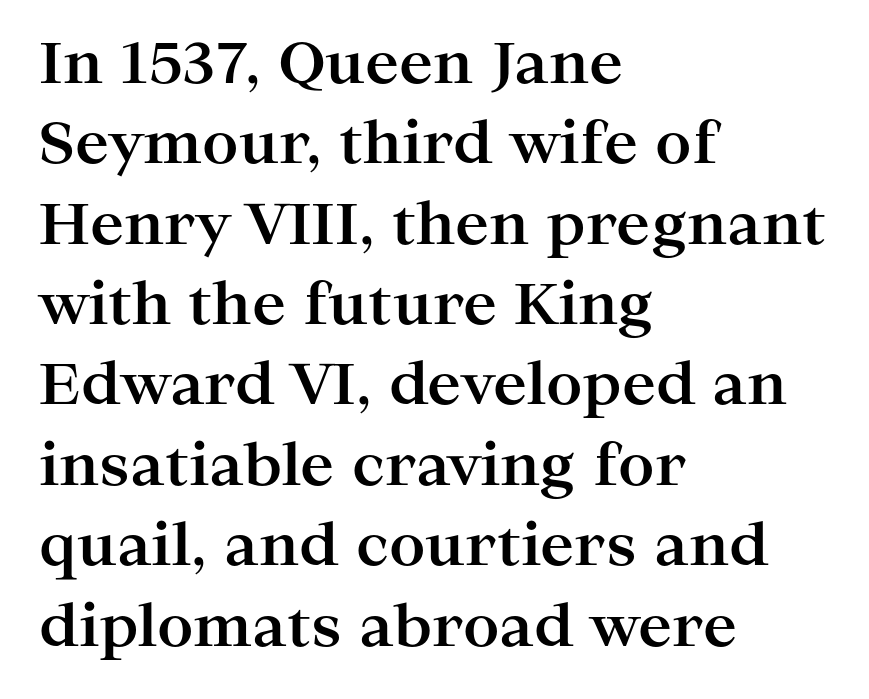
{"serif": "yes", "italic": "no", "bold": "yes", "weight": "bold", "width": "wide", "stroke_contrast": "high", "x_height": "medium", "monospaced": "no", "underline": "no", "align": "left", "line_spacing": "normal", "line_spacing_ratio": 1.41, "letter_spacing": "normal", "letter_spacing_em": 0.0, "glyph_px": 57}
